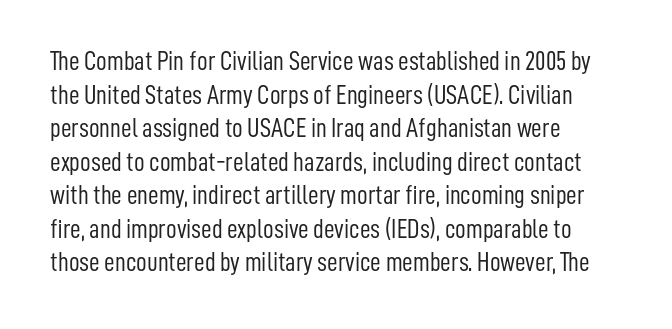
Interline gaps are of average width in this sample. In terms of posture, this sample is upright. Teacher's note: observe the even left margin — that is flush-left alignment. The cut favours lightness, reaching ordinary text weight at its darkest.
